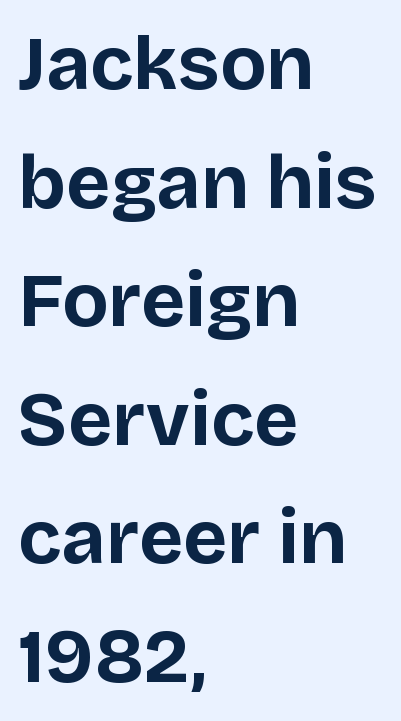
{"serif": "no", "italic": "no", "bold": "yes", "weight": "bold", "width": "normal", "stroke_contrast": "low", "x_height": "large", "monospaced": "no", "underline": "no", "align": "left", "line_spacing": "normal", "line_spacing_ratio": 1.56, "letter_spacing": "normal", "letter_spacing_em": 0.0, "glyph_px": 76}
